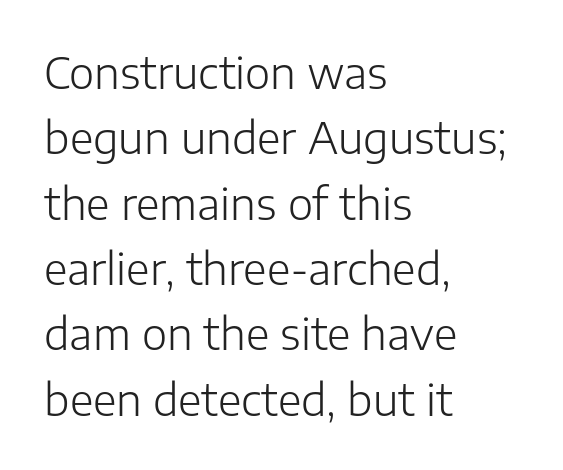
The image shows 43 px light sans-serif type, upright; set left-aligned, normal line spacing (1.52x), normal letter spacing, not underlined; low stroke contrast and a medium x-height.
